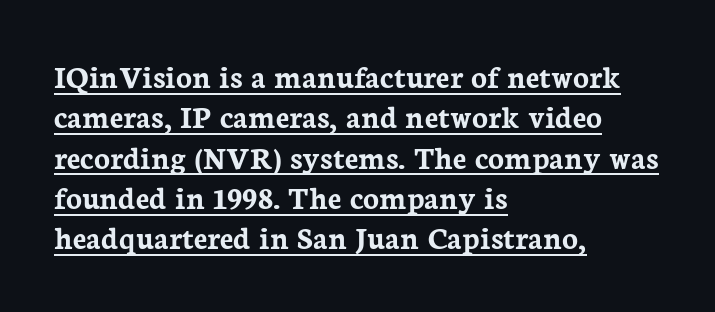
The image shows 33 px semibold serif type, upright; set left-aligned, line spacing 1.22x, normal letter spacing, underlined; low stroke contrast and a medium x-height.
